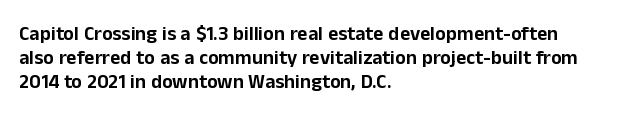
Q: Is the text italic (slanted)? A: No, it is upright.
Q: Is the text underlined? A: No.
Q: How is the paragraph aligned? A: Left-aligned.
Q: Is the spacing between letters normal or unusually wide? A: Normal.
